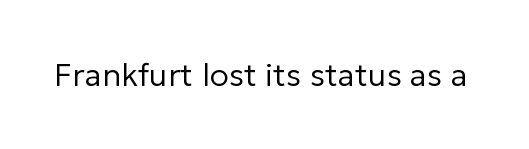
The rendering keeps characters at their native spacing. Each letter's strokes conclude bluntly, with no projecting serifs. Heaviness? Minimal to ordinary, like unemphasized prose. Clear beneath every line of the passage. Character widths vary here, with narrow letters taking less room than wide ones.
